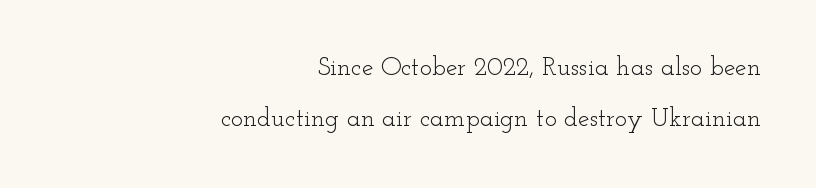
All the whitespace from short lines collects on the left. The foot of each line stays bare and open. Heft: none added — not bold. The axis of the letterforms is exactly vertical. Default kerning and tracking; the words read as compact shapes.
